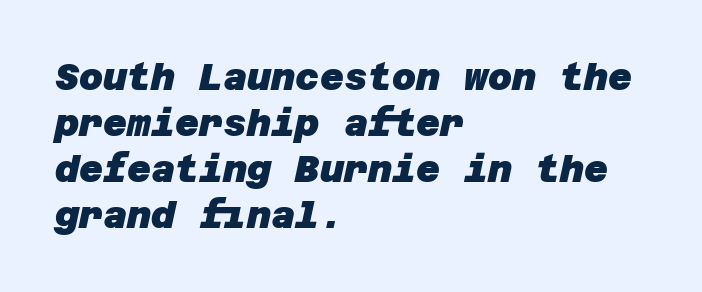
No word sits above an underline. Is the type bold? Yes — the strokes are clearly thick and heavy. This sample uses plain, unmodified letter spacing. The paragraph has a hard left edge and a soft right edge. Unlike a traditional serif, this face leaves its strokes unadorned.
